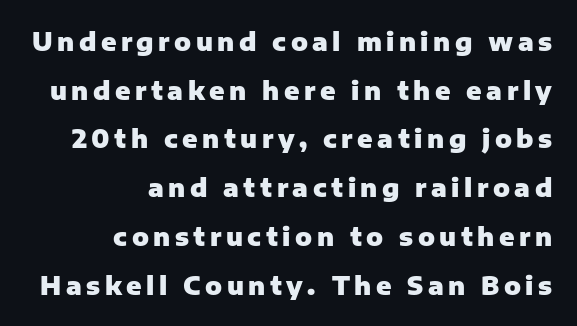
Q: Is the text bold? A: Yes.
Q: Is the text italic (slanted)? A: No, it is upright.
Q: Is the text underlined? A: No.
Q: How is the paragraph aligned? A: Right-aligned.
Q: Is the spacing between lines tight, normal or loose? A: Loose.
